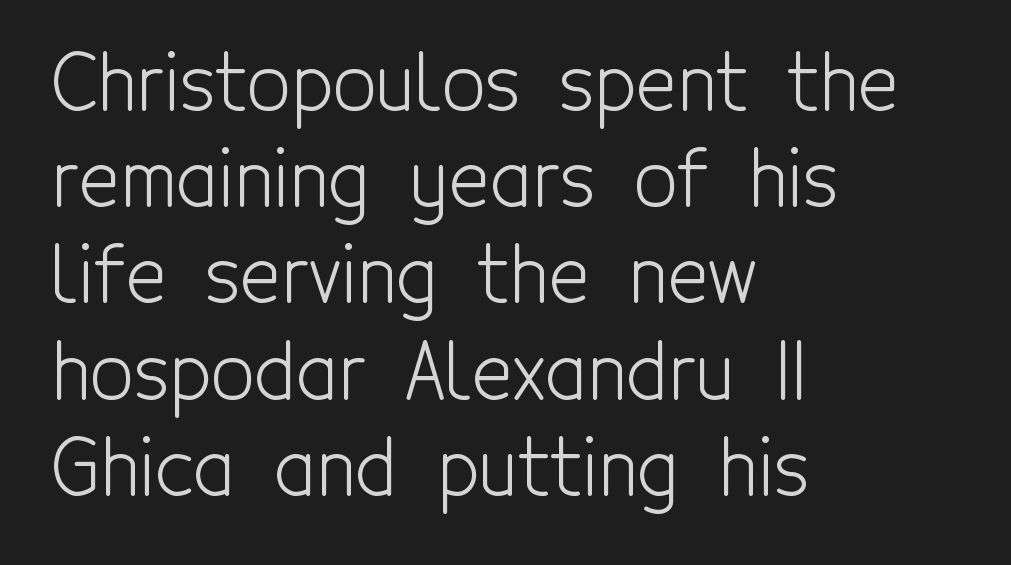
{"serif": "no", "italic": "no", "bold": "no", "weight": "light", "width": "condensed", "x_height": "medium", "monospaced": "no", "underline": "no", "align": "left", "line_spacing": "normal", "line_spacing_ratio": 1.25, "letter_spacing": "normal", "letter_spacing_em": 0.0, "glyph_px": 77}
